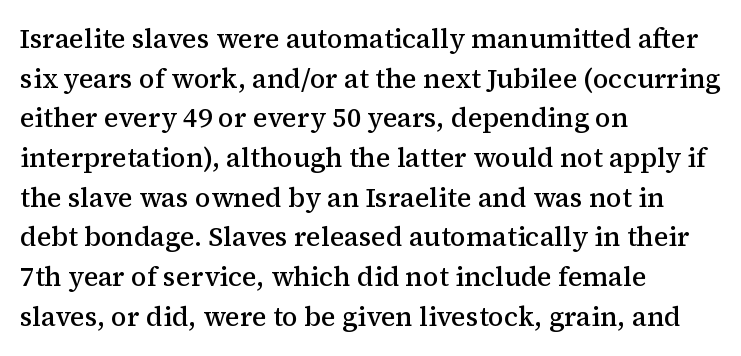
Observe the ordinary spacing: letters are neighbours, not strangers. The font's upright variant was chosen for this text. Letters rest on an invisible, unmarked baseline. The leading is moderate, giving the passage an even texture. The paragraph has a hard left edge and a soft right edge.
